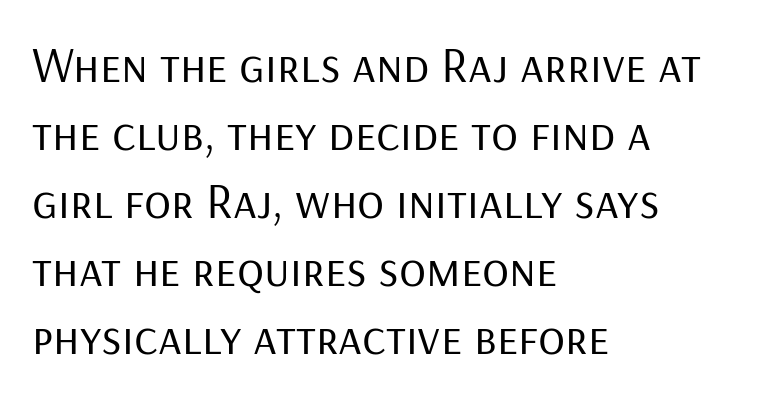
{"serif": "no", "italic": "no", "bold": "no", "weight": "regular", "width": "normal", "stroke_contrast": "low", "x_height": "medium", "monospaced": "no", "underline": "no", "align": "left", "line_spacing": "normal", "line_spacing_ratio": 1.36, "letter_spacing": "normal", "letter_spacing_em": 0.0, "glyph_px": 50}
